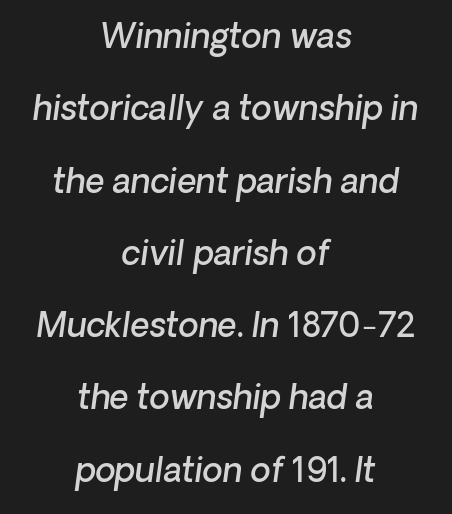
The rendering applies a slant to the glyphs. Character widths vary here, with narrow letters taking less room than wide ones. Quick note: interline space is abundant. The area under the type is left untouched. The paragraph shown floats in the horizontal middle. The passage shown is semibold, sitting just below true bold.
